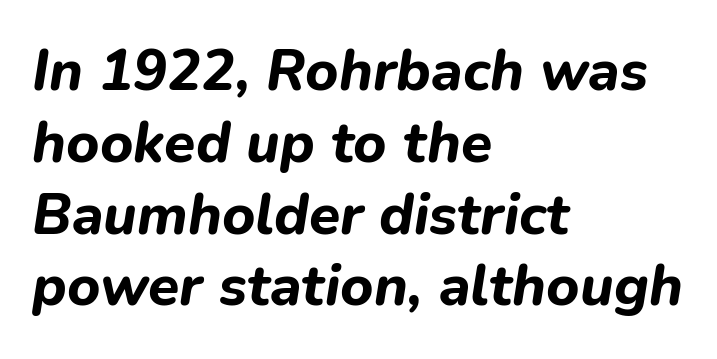
Q: Is the text bold? A: Yes.
Q: Is the text italic (slanted)? A: Yes, it leans right by about 9 degrees.
Q: Is the text underlined? A: No.
Q: How is the paragraph aligned? A: Left-aligned.
Q: Is the spacing between letters normal or unusually wide? A: Normal.
Q: Is the spacing between lines tight, normal or loose? A: Normal.
Q: Width (condensed, normal, or wide)? A: Normal.
Q: Stroke contrast? A: Low.
Q: x-height? A: Medium.
Q: Monospaced? A: No.
